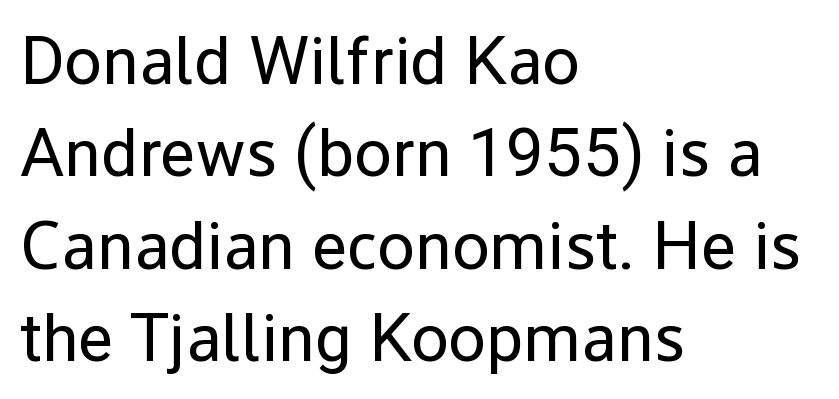
Reading down the column, the eye jumps a familiar distance to each next line. Designer's note — italics off, roman on. This sample uses a sans-serif face. Inter-character spacing is left at the font's built-in metrics.
